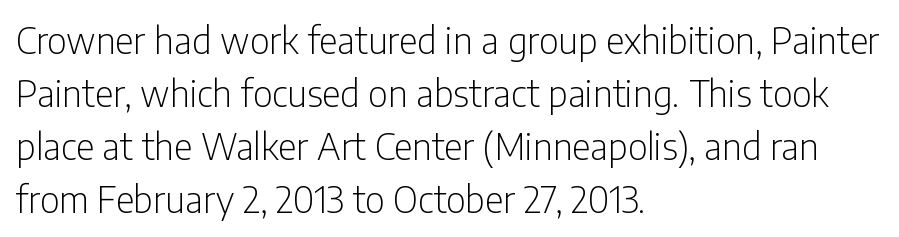
{"serif": "no", "italic": "no", "bold": "no", "weight": "light", "width": "condensed", "stroke_contrast": "low", "x_height": "medium", "monospaced": "no", "underline": "no", "align": "left", "line_spacing": "normal", "line_spacing_ratio": 1.47, "letter_spacing": "normal", "letter_spacing_em": 0.0, "glyph_px": 36}
